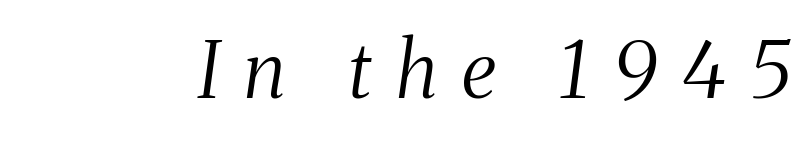
Q: Is the text bold? A: No.
Q: Is the text italic (slanted)? A: Yes, it leans right by about 8 degrees.
Q: Is the typeface a serif or a sans-serif typeface? A: Serif.
Q: Is the text underlined? A: No.
Q: Is the spacing between letters normal or unusually wide? A: Unusually wide.
Q: Width (condensed, normal, or wide)? A: Condensed.
Q: Stroke contrast? A: Medium.
Q: x-height? A: Medium.
Q: Monospaced? A: No.
